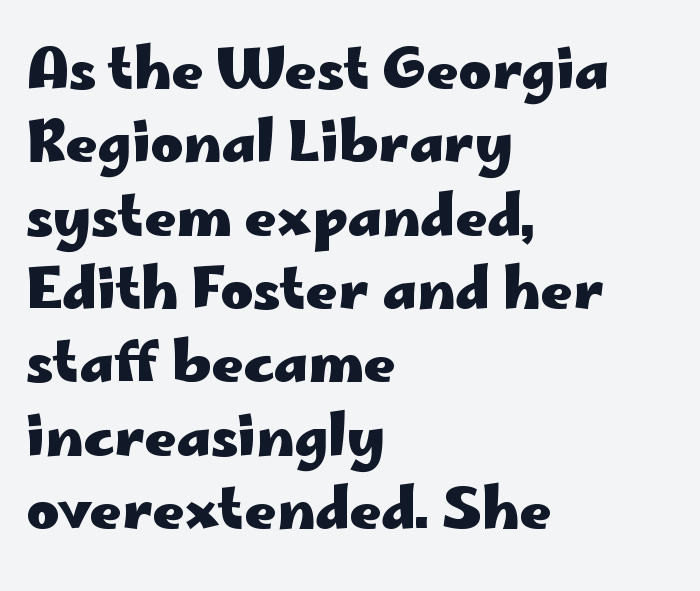
{"serif": "no", "italic": "no", "bold": "yes", "weight": "heavy", "width": "wide", "stroke_contrast": "low", "x_height": "small", "monospaced": "no", "underline": "no", "align": "left", "line_spacing": "normal", "line_spacing_ratio": 1.31, "letter_spacing": "normal", "letter_spacing_em": 0.0, "glyph_px": 56}
